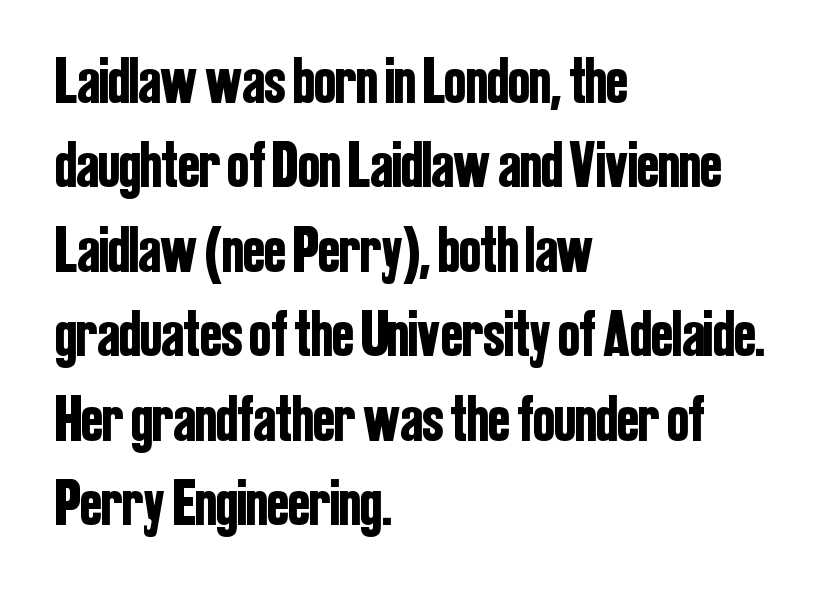
{"serif": "no", "italic": "no", "width": "condensed", "stroke_contrast": "low", "x_height": "medium", "monospaced": "no", "underline": "no", "align": "left", "line_spacing": "normal", "line_spacing_ratio": 1.32, "letter_spacing": "normal", "letter_spacing_em": 0.0, "glyph_px": 64}
